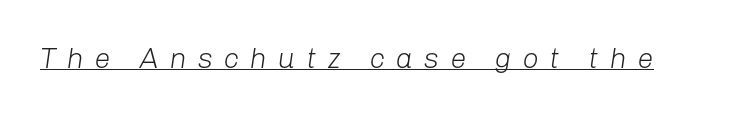
Q: Is the text bold? A: No.
Q: Is the text italic (slanted)? A: Yes, it leans right by about 8 degrees.
Q: Is the text underlined? A: Yes.
Q: Is the spacing between letters normal or unusually wide? A: Unusually wide.
Q: Width (condensed, normal, or wide)? A: Normal.
Q: Stroke contrast? A: Low.
Q: x-height? A: Medium.
Q: Monospaced? A: No.
